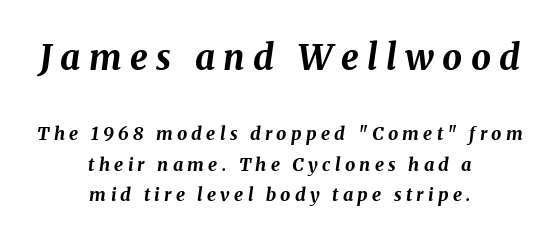
Q: Is the text bold? A: Yes.
Q: Is the text italic (slanted)? A: Yes, it leans right by about 8 degrees.
Q: Is the text underlined? A: No.
Q: How is the paragraph aligned? A: Centered.
Q: Is the spacing between letters normal or unusually wide? A: Unusually wide.
Q: Is the spacing between lines tight, normal or loose? A: Normal.
Q: Which block of text is set in a larger size, the first (top) or the second (bottom)? A: The first (top) one.
Q: Width (condensed, normal, or wide)? A: Normal.
Q: Stroke contrast? A: Medium.
Q: x-height? A: Medium.
Q: Monospaced? A: No.
